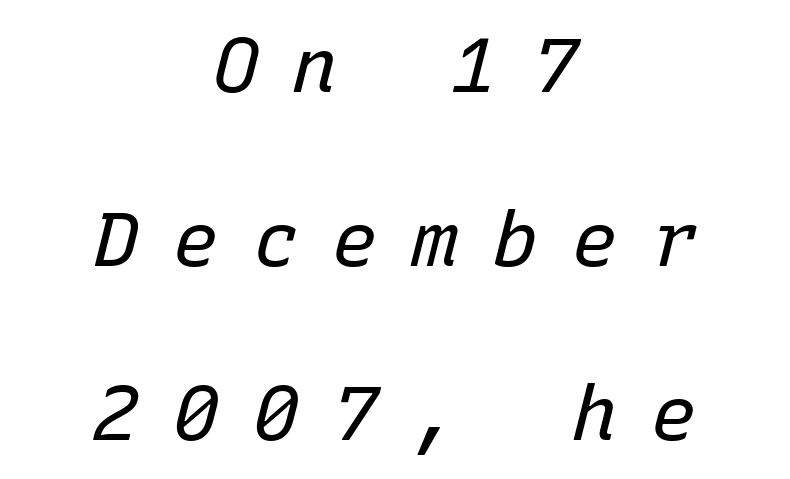
Q: Is the text bold? A: No.
Q: Is the text italic (slanted)? A: Yes, it leans right by about 15 degrees.
Q: Is the text underlined? A: No.
Q: How is the paragraph aligned? A: Centered.
Q: Is the spacing between letters normal or unusually wide? A: Unusually wide.
Q: Is the spacing between lines tight, normal or loose? A: Loose.
Q: Width (condensed, normal, or wide)? A: Normal.
Q: Stroke contrast? A: Low.
Q: x-height? A: Medium.
Q: Monospaced? A: Yes.
